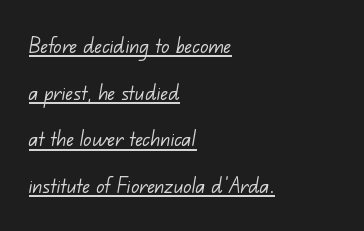
{"bold": "no", "underline": "yes", "align": "left", "line_spacing_ratio": 1.87, "letter_spacing": "normal", "letter_spacing_em": 0.0, "glyph_px": 25}
